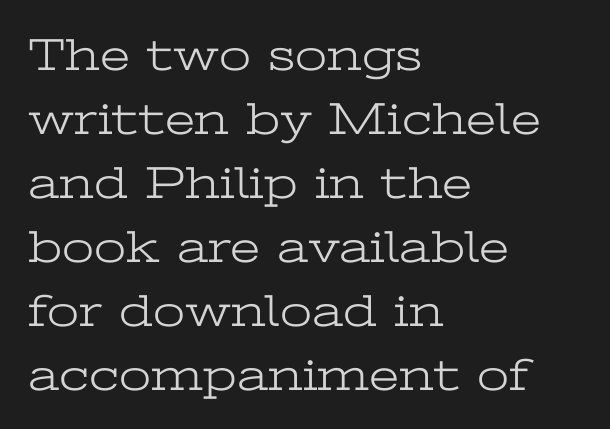
The image shows 46 px light, wide serif type, upright; set left-aligned, normal line spacing (1.39x), normal letter spacing, not underlined; low stroke contrast and a medium x-height.
